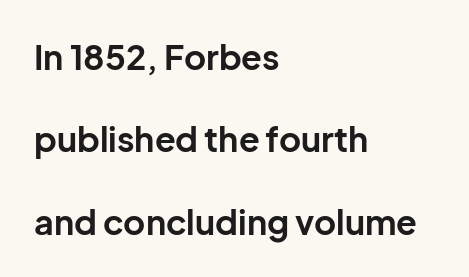
{"serif": "no", "italic": "no", "bold": "yes", "weight": "bold", "width": "normal", "stroke_contrast": "low", "x_height": "medium", "monospaced": "no", "underline": "no", "align": "left", "line_spacing": "loose", "line_spacing_ratio": 2.42, "letter_spacing": "normal", "letter_spacing_em": 0.0, "glyph_px": 34}
